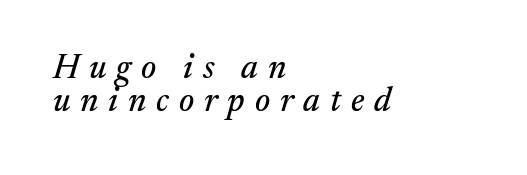
{"serif": "yes", "italic": "yes", "lean": "right", "slant_degrees": 17, "width": "normal", "stroke_contrast": "medium", "x_height": "medium", "monospaced": "no", "underline": "no", "align": "left", "line_spacing": "tight", "line_spacing_ratio": 0.98, "letter_spacing": "wide", "letter_spacing_em": 0.29, "glyph_px": 34}
